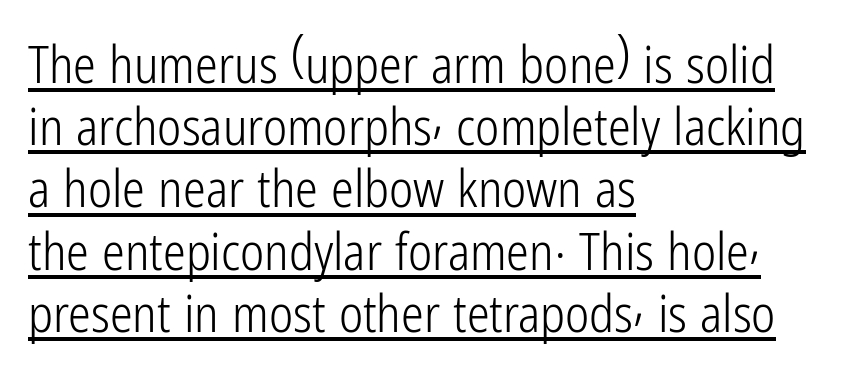
Q: Is the text bold? A: No.
Q: Is the text italic (slanted)? A: No, it is upright.
Q: Is the typeface a serif or a sans-serif typeface? A: Sans-serif.
Q: Is the text underlined? A: Yes.
Q: How is the paragraph aligned? A: Left-aligned.
Q: Is the spacing between letters normal or unusually wide? A: Normal.
Q: Width (condensed, normal, or wide)? A: Condensed.
Q: Stroke contrast? A: Low.
Q: x-height? A: Medium.
Q: Monospaced? A: No.
